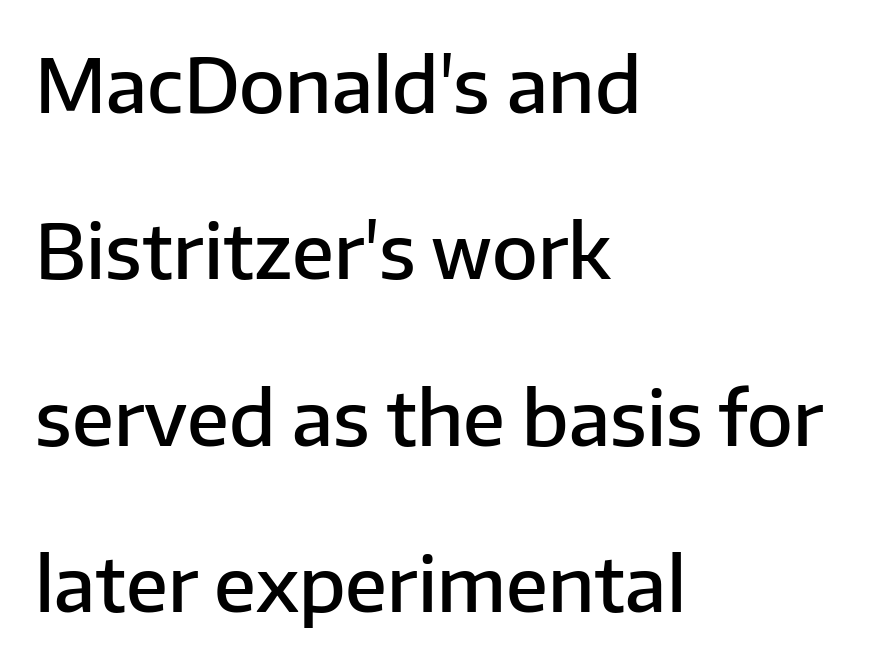
The image shows 75 px semibold sans-serif type, upright; set left-aligned, loose line spacing (2.22x), normal letter spacing, not underlined; low stroke contrast and a medium x-height.
